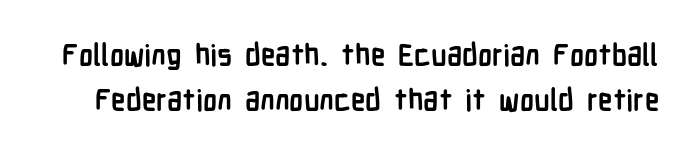
{"serif": "no", "italic": "no", "bold": "yes", "weight": "semibold", "width": "condensed", "stroke_contrast": "low", "x_height": "medium", "monospaced": "no", "underline": "no", "line_spacing": "normal", "line_spacing_ratio": 1.54, "letter_spacing": "normal", "letter_spacing_em": 0.0, "glyph_px": 29}
